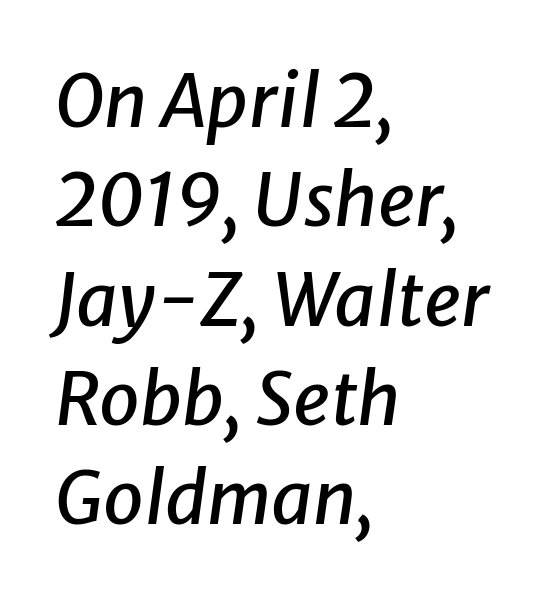
Q: Is the text italic (slanted)? A: Yes, it leans right by about 8 degrees.
Q: Is the text underlined? A: No.
Q: How is the paragraph aligned? A: Left-aligned.
Q: Is the spacing between letters normal or unusually wide? A: Normal.
Q: Is the spacing between lines tight, normal or loose? A: Normal.
Q: Width (condensed, normal, or wide)? A: Normal.
Q: Stroke contrast? A: Low.
Q: x-height? A: Medium.
Q: Monospaced? A: No.
